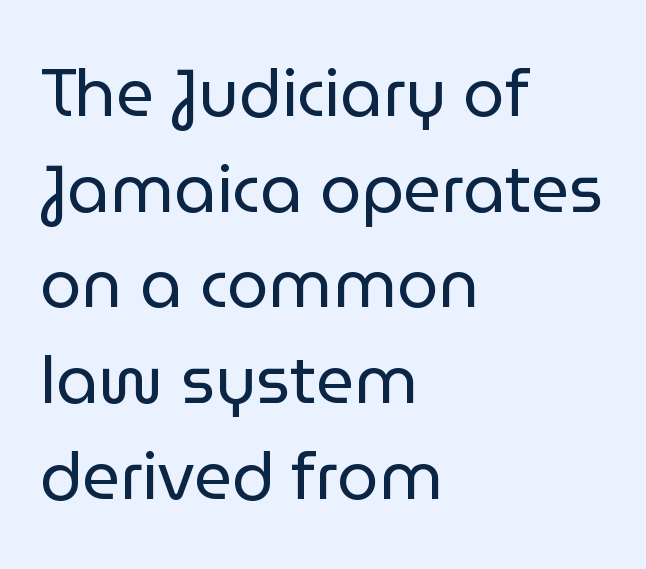
Teacher's note: observe the even left margin — that is flush-left alignment. A sans-serif font was chosen for this passage. Baseline-to-baseline distance is the conventional proportion of letter height. These lines were composed using upright roman letters.
